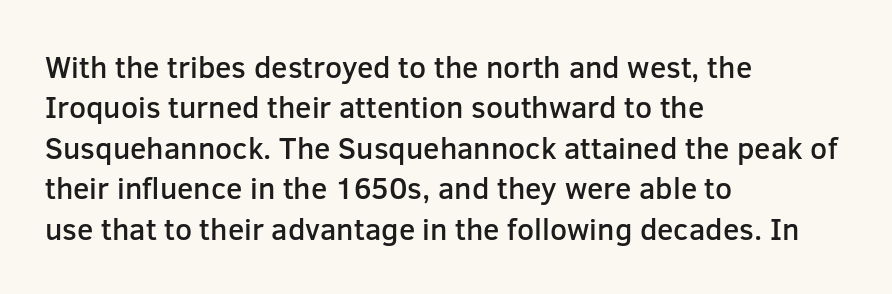
{"serif": "no", "italic": "no", "bold": "semi", "weight": "semibold", "width": "normal", "stroke_contrast": "low", "x_height": "medium", "monospaced": "no", "underline": "no", "align": "left", "line_spacing": "normal", "line_spacing_ratio": 1.35, "letter_spacing": "normal", "letter_spacing_em": 0.0, "glyph_px": 30}
